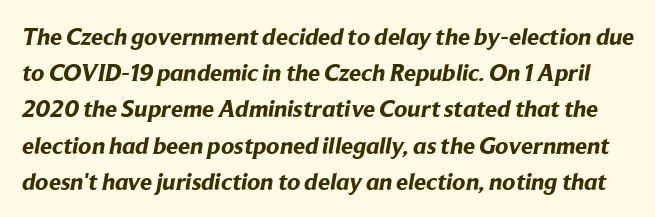
Q: Is the text bold? A: Yes.
Q: Is the text underlined? A: No.
Q: Is the spacing between letters normal or unusually wide? A: Normal.
Q: Is the spacing between lines tight, normal or loose? A: Normal.
